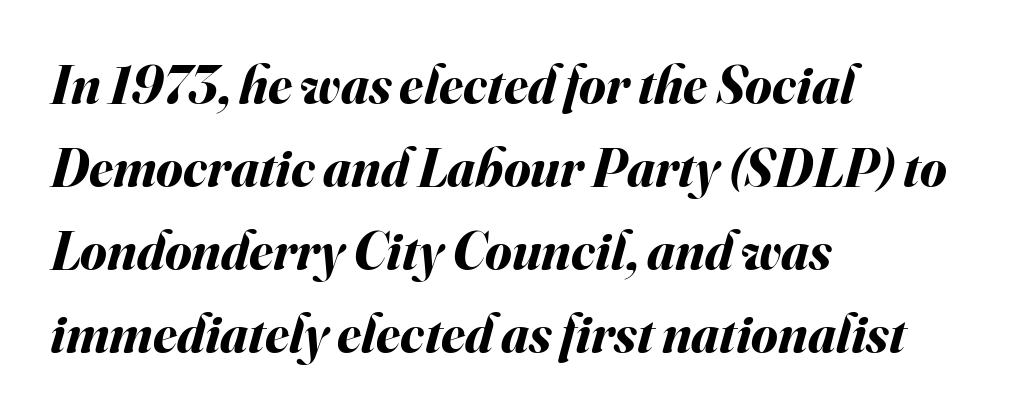
{"italic": "yes", "lean": "right", "slant_degrees": 16, "bold": "yes", "weight": "bold", "width": "normal", "stroke_contrast": "medium", "x_height": "small", "monospaced": "no", "underline": "no", "align": "left", "line_spacing": "normal", "line_spacing_ratio": 1.54, "letter_spacing": "normal", "letter_spacing_em": 0.0, "glyph_px": 54}
